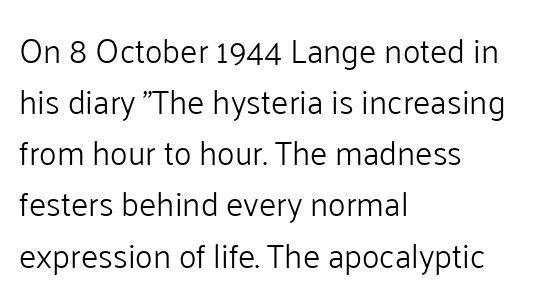
Q: Is the text bold? A: No.
Q: Is the text italic (slanted)? A: No, it is upright.
Q: Is the typeface a serif or a sans-serif typeface? A: Sans-serif.
Q: Is the text underlined? A: No.
Q: How is the paragraph aligned? A: Left-aligned.
Q: Is the spacing between letters normal or unusually wide? A: Normal.
Q: Is the spacing between lines tight, normal or loose? A: Normal.
Q: Width (condensed, normal, or wide)? A: Normal.
Q: Stroke contrast? A: Low.
Q: x-height? A: Medium.
Q: Monospaced? A: No.
